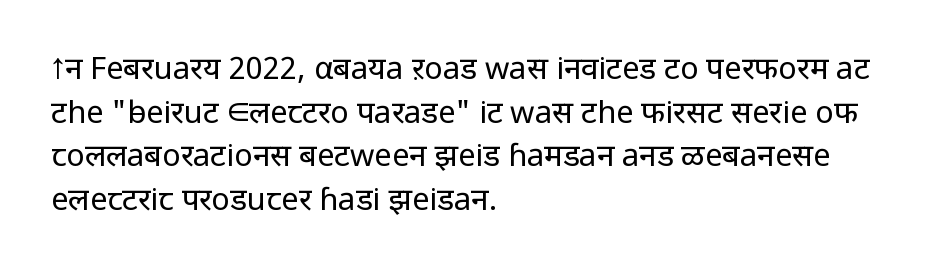
{"serif": "no", "italic": "no", "bold": "no", "weight": "regular", "width": "normal", "stroke_contrast": "low", "x_height": "medium", "monospaced": "no", "underline": "no", "align": "left", "line_spacing": "normal", "line_spacing_ratio": 1.41, "letter_spacing": "normal", "letter_spacing_em": 0.0, "glyph_px": 31}
